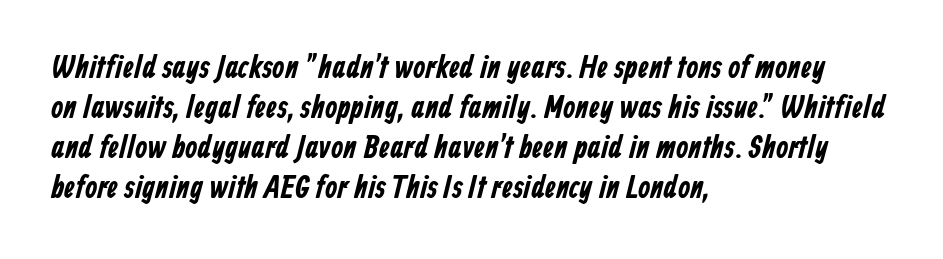
A typesetter would label this face a sans. Interline gaps are of average width in this sample. Type without underlining. The lines in this sample share a left origin and differ only in where they stop. Standard letterfit; no display-style spreading of the glyphs. Character widths vary here, with narrow letters taking less room than wide ones.
